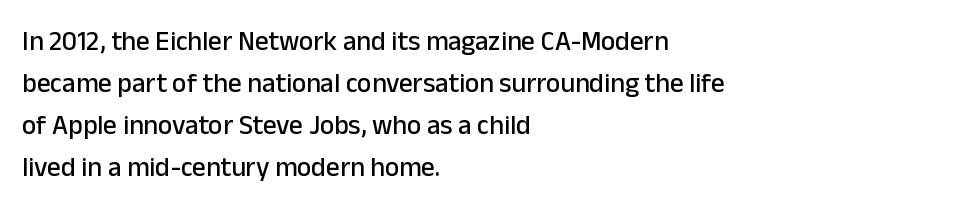
Quick note: underline off. The typesetter chose a ragged-right arrangement here. Posture: straight, roman, zero tilt. Leading: standard. Words appear dense and cohesive because spacing is normal.
